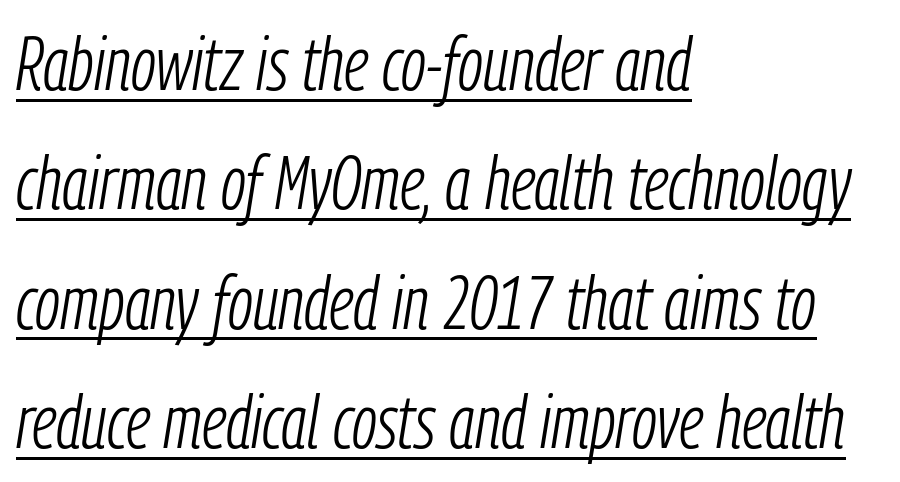
The image shows 76 px light, condensed type, italic (leaning right); set left-aligned, normal line spacing (1.57x), normal letter spacing, underlined; low stroke contrast and a medium x-height.
